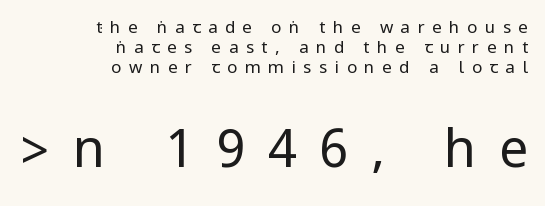
{"serif": "no", "italic": "no", "bold": "no", "weight": "regular", "width": "condensed", "stroke_contrast": "low", "underline": "no", "align": "right", "line_spacing_ratio": 1.18, "letter_spacing": "wide", "letter_spacing_em": 0.44, "larger_block": "second", "size_ratio": 3.06, "glyph_px": 52}
